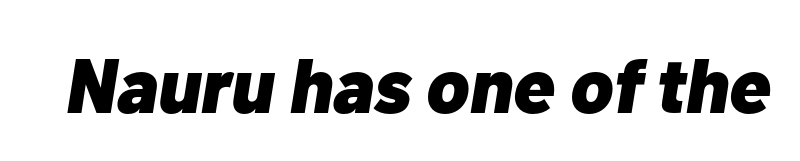
The image shows 77 px heavy type, italic (leaning right); set normal letter spacing, not underlined; low stroke contrast and a medium x-height.
